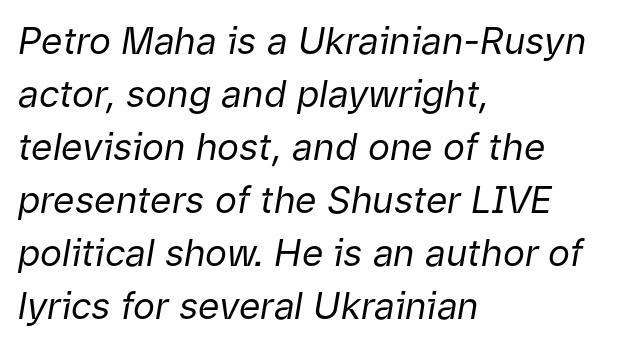
Q: Is the text bold? A: No.
Q: Is the text italic (slanted)? A: Yes, it leans right by about 9 degrees.
Q: Is the text underlined? A: No.
Q: How is the paragraph aligned? A: Left-aligned.
Q: Is the spacing between letters normal or unusually wide? A: Normal.
Q: Is the spacing between lines tight, normal or loose? A: Normal.
Q: Width (condensed, normal, or wide)? A: Normal.
Q: Stroke contrast? A: Low.
Q: x-height? A: Medium.
Q: Monospaced? A: No.
